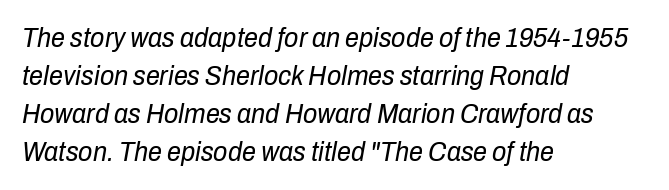
The image shows 28 px regular-weight, condensed type, italic (leaning right); set left-aligned, normal line spacing (1.36x), normal letter spacing, not underlined; low stroke contrast and a medium x-height.
